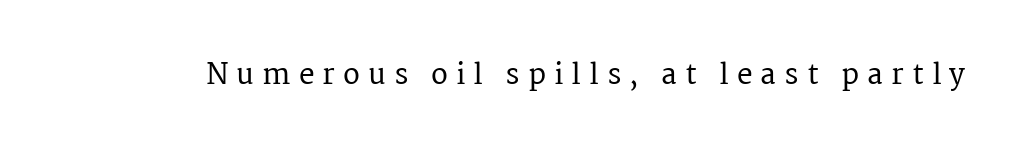
Nope, not italic — everything's standing straight. This rendering employs a face with finishing strokes, i.e., a serif. Underline: absent. This sample uses expanded letter spacing, leaving extra air between glyphs. Character widths vary here, with narrow letters taking less room than wide ones.
